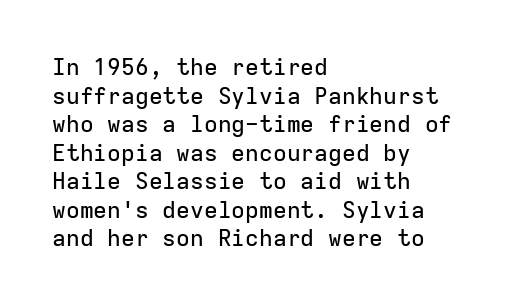
Each line starts at the same left margin while the right side varies. This sample uses plain, unmodified letter spacing. Only glyphs here, with clear space below each row. The letters stand upright; this is a roman face.
